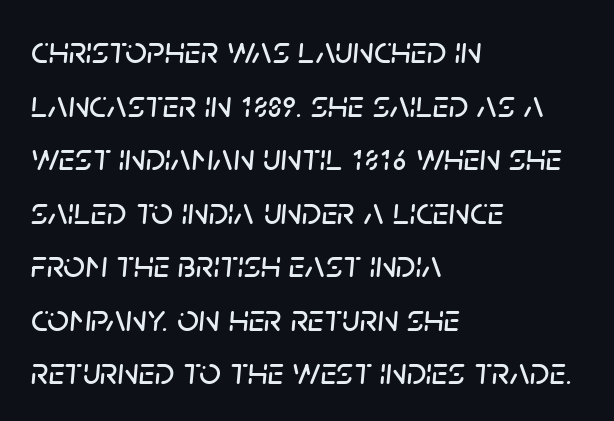
Q: Is the text italic (slanted)? A: Yes, it leans right by about 5 degrees.
Q: Is the text underlined? A: No.
Q: How is the paragraph aligned? A: Left-aligned.
Q: Is the spacing between letters normal or unusually wide? A: Normal.
Q: Is the spacing between lines tight, normal or loose? A: Normal.
Q: Width (condensed, normal, or wide)? A: Normal.
Q: Stroke contrast? A: Low.
Q: x-height? A: Large.
Q: Monospaced? A: No.
